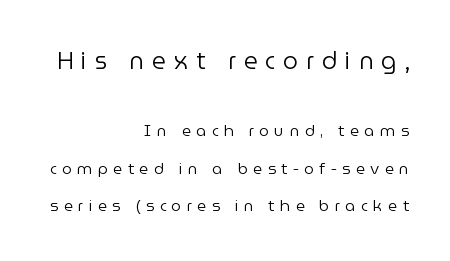
{"italic": "no", "bold": "no", "underline": "no", "align": "right", "line_spacing": "loose", "line_spacing_ratio": 2.36, "letter_spacing": "wide", "letter_spacing_em": 0.33, "larger_block": "first", "size_ratio": 1.5, "glyph_px": 24}
